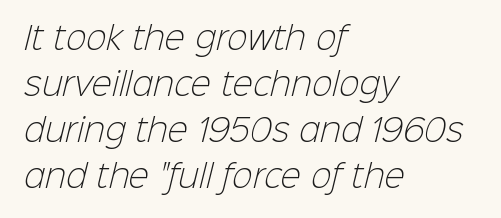
Spacing verdict: proportional, widths tailored to each character. One glance says typical: line gaps are just what's usual. Unmarked baselines from the first word to the last. Letterform terminals end flat and unadorned throughout the passage. This rendering leaves character spacing at its baseline value.
